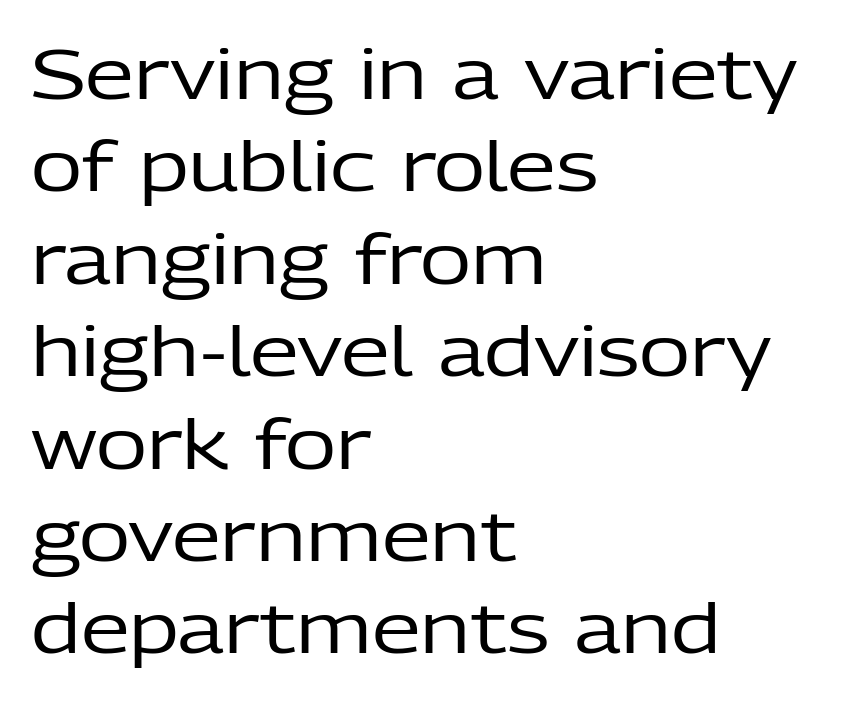
The image shows 70 px regular-weight sans-serif type, upright; set left-aligned, normal line spacing (1.32x), normal letter spacing, not underlined; low stroke contrast and a medium x-height.
